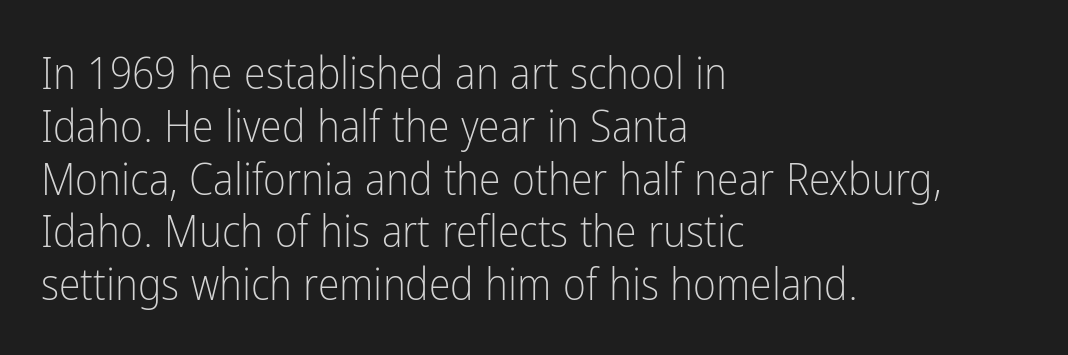
Designer's note — italics off, roman on. Default kerning and tracking; the words read as compact shapes. Alignment: flush left. Stroke mass is kept to a normal reading level or below. Bare-footed words on every line. Looks like regular typesetting: each glyph gets only the width it needs.
